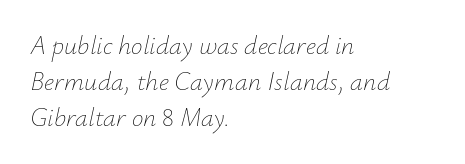
{"italic": "yes", "lean": "right", "slant_degrees": 12, "bold": "no", "underline": "no", "align": "left", "line_spacing": "normal", "line_spacing_ratio": 1.38, "letter_spacing": "normal", "letter_spacing_em": 0.0, "glyph_px": 26}
